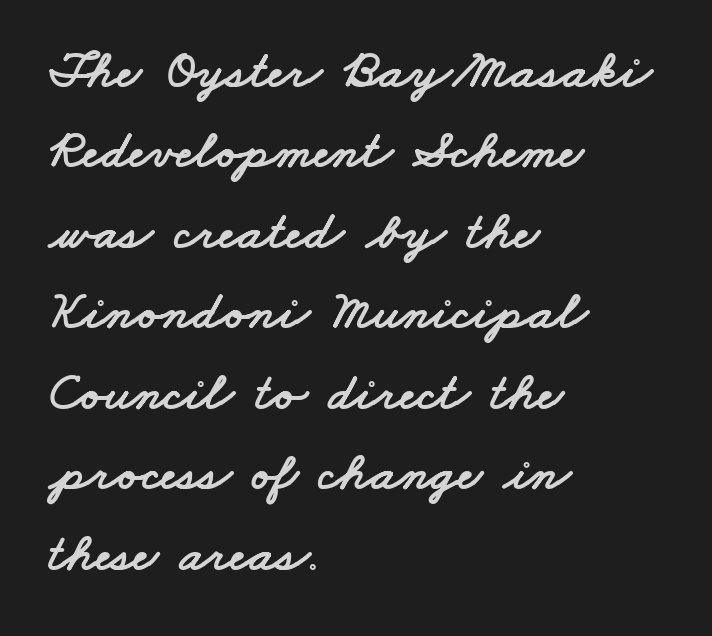
The image shows 54 px wide sans-serif type; set left-aligned, normal line spacing (1.49x), normal letter spacing, not underlined; low stroke contrast and a small x-height.
